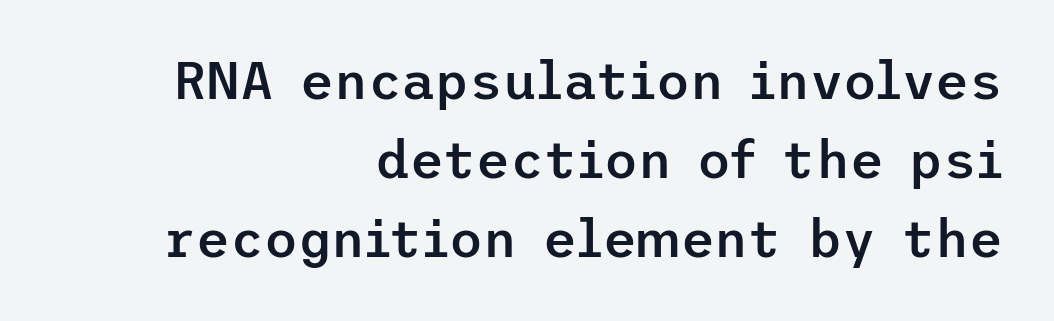
{"serif": "no", "italic": "no", "bold": "semi", "weight": "semibold", "width": "normal", "stroke_contrast": "low", "x_height": "medium", "underline": "no", "align": "right", "line_spacing": "normal", "line_spacing_ratio": 1.52, "letter_spacing": "normal", "letter_spacing_em": 0.0, "glyph_px": 52}
